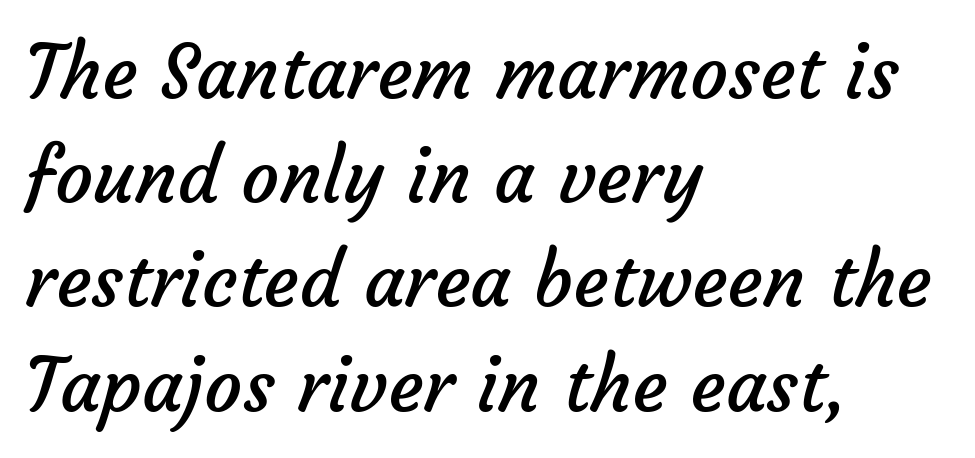
No heavy texture on the line: the type isn't bold. Is this a sans? Yes — the strokes have no serifs. A normal amount of white space separates one row of letters from the next. The typesetter chose a ragged-right arrangement here. Glance below the letters and you will spot only blank space.
